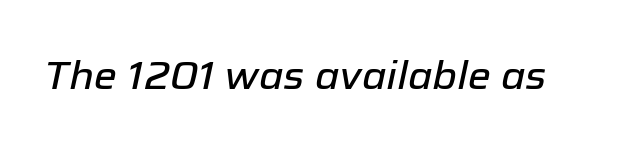
Underlining? Definitely not there. Default kerning and tracking; the words read as compact shapes. The letters advance in unequal steps, a hallmark of proportional type. The face used here has a pronounced slope to its letters.
